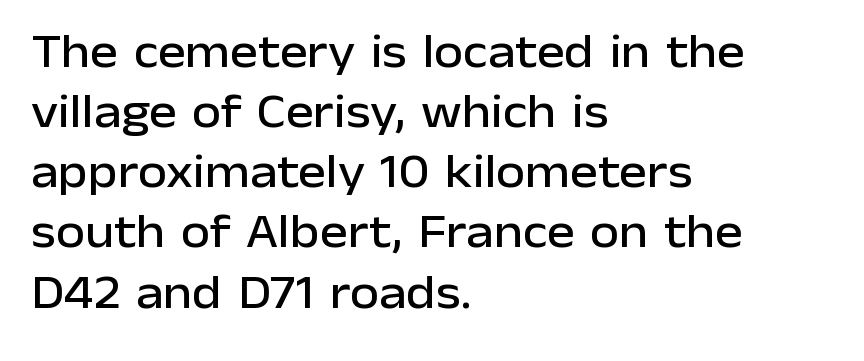
Q: Is the text italic (slanted)? A: No, it is upright.
Q: Is the typeface a serif or a sans-serif typeface? A: Sans-serif.
Q: Is the text underlined? A: No.
Q: How is the paragraph aligned? A: Left-aligned.
Q: Is the spacing between letters normal or unusually wide? A: Normal.
Q: Is the spacing between lines tight, normal or loose? A: Normal.
Q: Width (condensed, normal, or wide)? A: Normal.
Q: Stroke contrast? A: Low.
Q: x-height? A: Medium.
Q: Monospaced? A: No.
